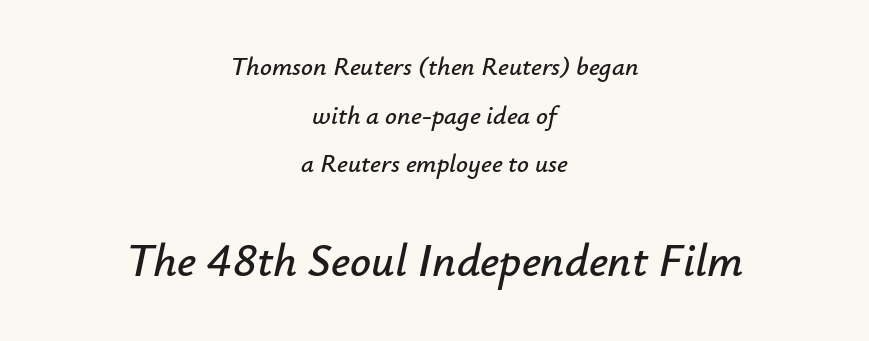
Q: Is the text italic (slanted)? A: Yes, it leans right by about 12 degrees.
Q: Is the text underlined? A: No.
Q: How is the paragraph aligned? A: Centered.
Q: Is the spacing between letters normal or unusually wide? A: Normal.
Q: Which block of text is set in a larger size, the first (top) or the second (bottom)? A: The second (bottom) one.
Q: Width (condensed, normal, or wide)? A: Normal.
Q: Stroke contrast? A: Low.
Q: x-height? A: Small.
Q: Monospaced? A: No.
